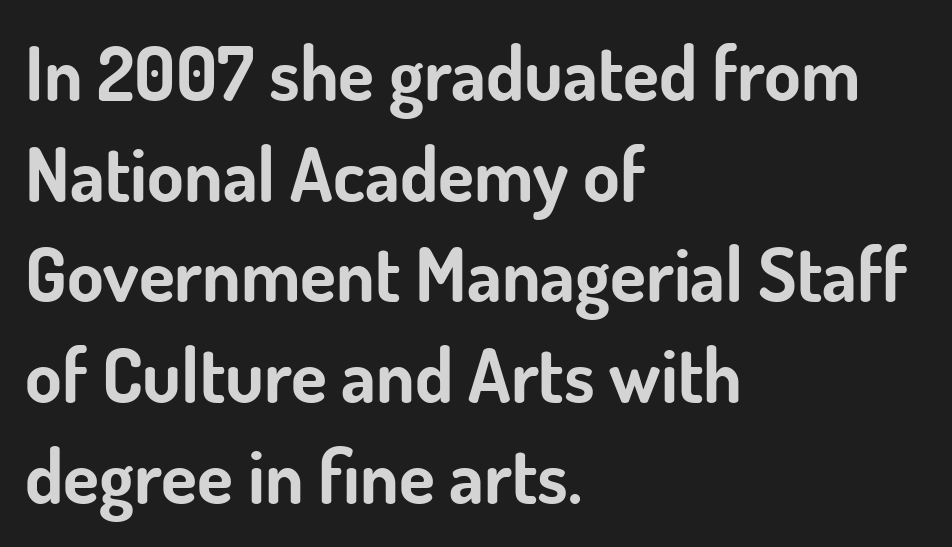
The image shows 74 px bold sans-serif type, upright; set left-aligned, normal line spacing (1.36x), normal letter spacing, not underlined; low stroke contrast and a small x-height.
